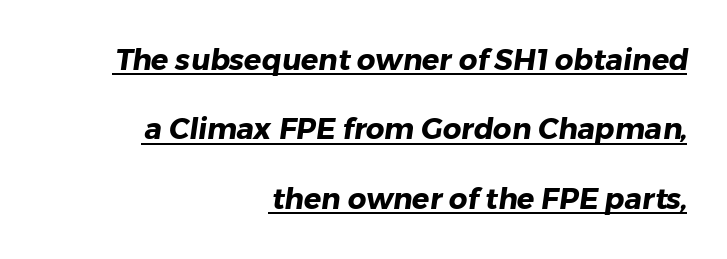
{"serif": "no", "bold": "yes", "weight": "heavy", "width": "normal", "stroke_contrast": "low", "x_height": "medium", "monospaced": "no", "underline": "yes", "align": "right", "line_spacing": "loose", "line_spacing_ratio": 2.39, "letter_spacing": "normal", "letter_spacing_em": 0.0, "glyph_px": 29}
